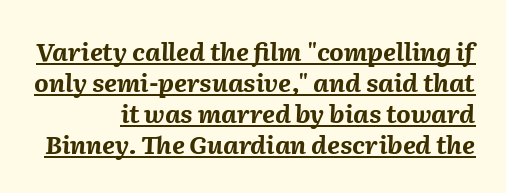
{"italic": "yes", "lean": "right", "slant_degrees": 2, "bold": "yes", "underline": "yes", "align": "right", "line_spacing_ratio": 1.24, "letter_spacing": "normal", "letter_spacing_em": 0.0, "glyph_px": 25}
